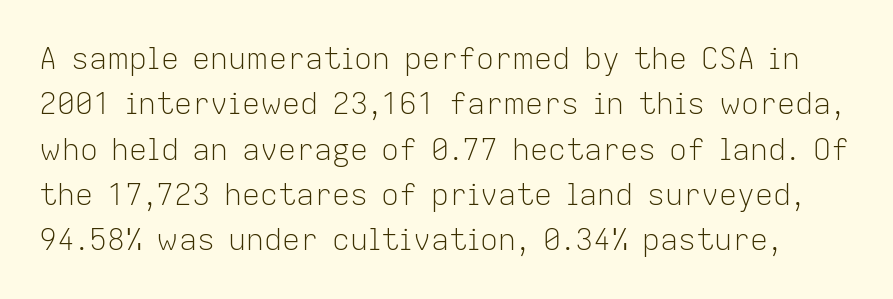
{"serif": "no", "italic": "no", "bold": "no", "weight": "light", "width": "normal", "stroke_contrast": "low", "x_height": "medium", "monospaced": "no", "underline": "no", "line_spacing": "normal", "line_spacing_ratio": 1.51, "letter_spacing": "normal", "letter_spacing_em": 0.0, "glyph_px": 30}
